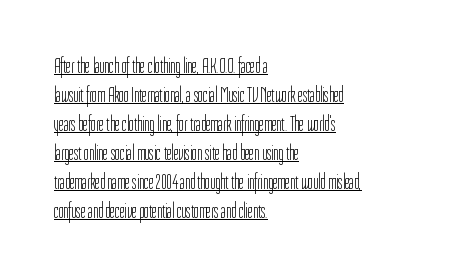
{"italic": "no", "bold": "no", "underline": "yes", "align": "left", "line_spacing": "normal", "line_spacing_ratio": 1.38, "letter_spacing": "normal", "letter_spacing_em": 0.0, "glyph_px": 21}
